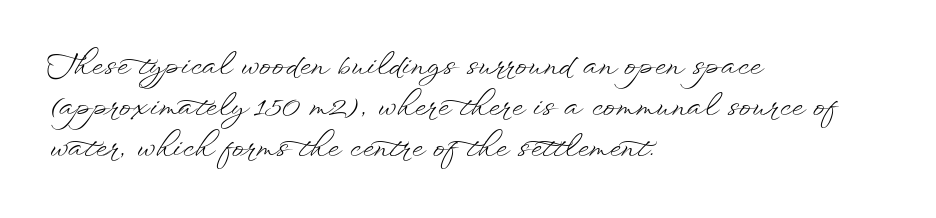
Q: Is the text bold? A: No.
Q: Is the text italic (slanted)? A: Yes.
Q: Is the text underlined? A: No.
Q: How is the paragraph aligned? A: Left-aligned.
Q: Is the spacing between letters normal or unusually wide? A: Normal.
Q: Is the spacing between lines tight, normal or loose? A: Normal.
Q: Width (condensed, normal, or wide)? A: Wide.
Q: Stroke contrast? A: Low.
Q: x-height? A: Small.
Q: Monospaced? A: No.
